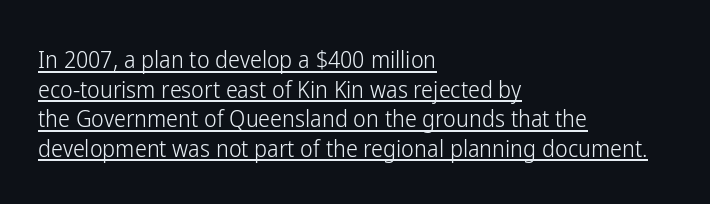
The rag falls on the right side of this text block. The face used here appears with an underline applied. The typesetting does not lean heavy: it is not bold. The letters stand straight up with perfectly vertical stems. Tracking here is standard; glyphs follow each other at the usual distance.
